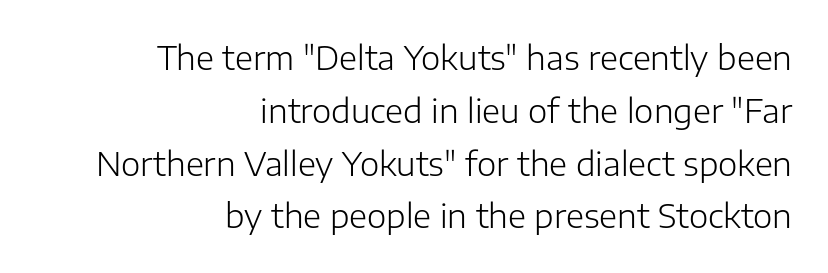
The image shows 33 px light sans-serif type, upright; set right-aligned, normal line spacing (1.6x), normal letter spacing, not underlined; low stroke contrast and a medium x-height.
